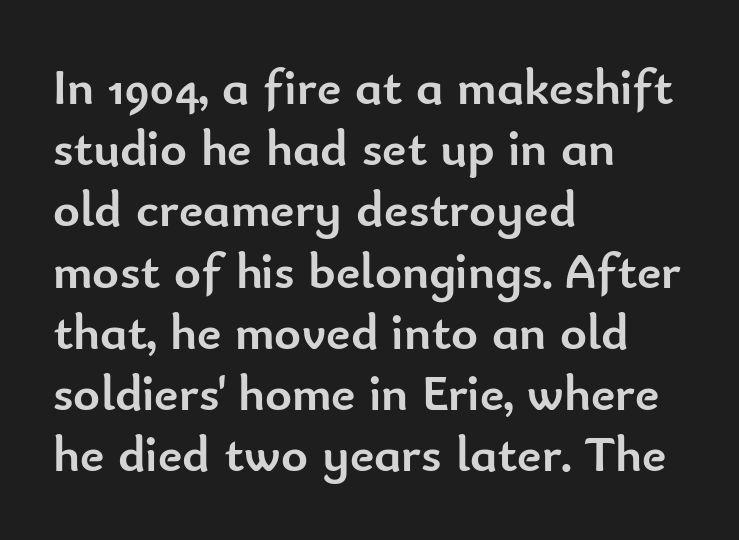
Q: Is the text bold? A: Yes.
Q: Is the text italic (slanted)? A: No, it is upright.
Q: Is the typeface a serif or a sans-serif typeface? A: Sans-serif.
Q: Is the text underlined? A: No.
Q: How is the paragraph aligned? A: Left-aligned.
Q: Is the spacing between letters normal or unusually wide? A: Normal.
Q: Width (condensed, normal, or wide)? A: Normal.
Q: Stroke contrast? A: Low.
Q: x-height? A: Small.
Q: Monospaced? A: No.
